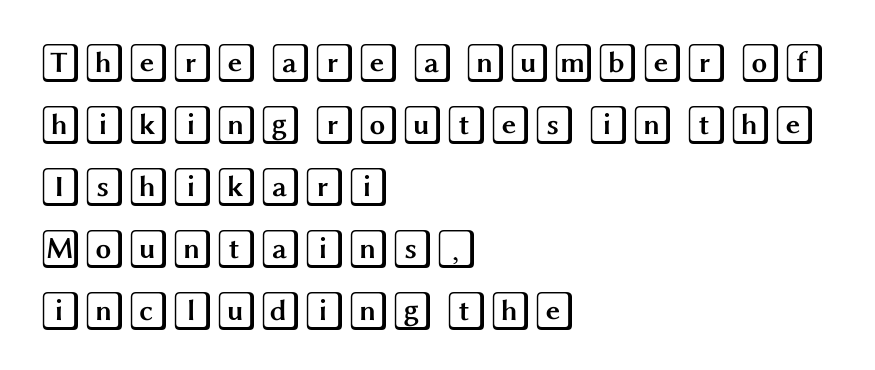
Q: Is the text italic (slanted)? A: No, it is upright.
Q: Is the text underlined? A: No.
Q: How is the paragraph aligned? A: Left-aligned.
Q: Is the spacing between letters normal or unusually wide? A: Normal.
Q: Is the spacing between lines tight, normal or loose? A: Normal.
Q: Width (condensed, normal, or wide)? A: Wide.
Q: x-height? A: Large.
